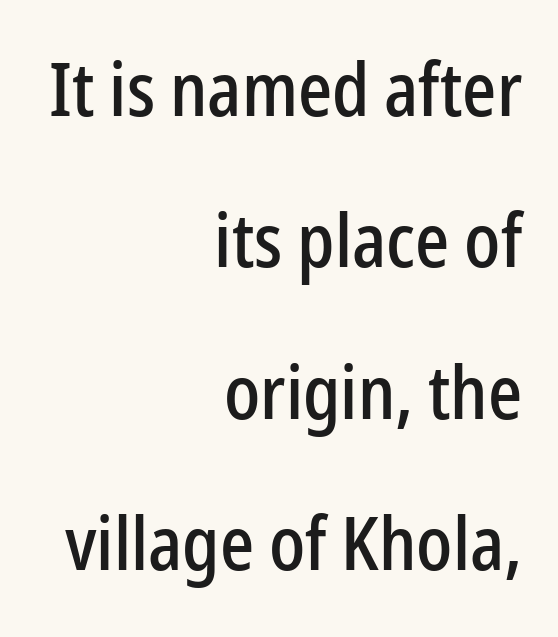
{"serif": "no", "italic": "no", "width": "condensed", "stroke_contrast": "low", "x_height": "medium", "monospaced": "no", "underline": "no", "align": "right", "line_spacing": "loose", "line_spacing_ratio": 2.02, "letter_spacing": "normal", "letter_spacing_em": 0.0, "glyph_px": 75}
